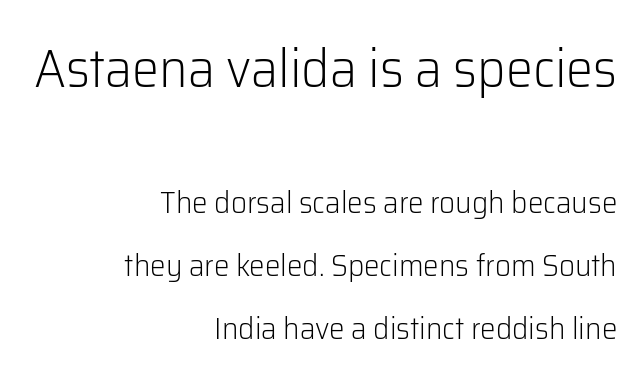
Each row of text sits above clean, open space. The letterforms sit shoulder to shoulder at normal distance. Typesetter's note — upper block bumped up in size, lower block left smaller. A flush-right, rag-left setting is used for this passage. This rendering employs a face without finishing strokes, i.e., a sans-serif.
